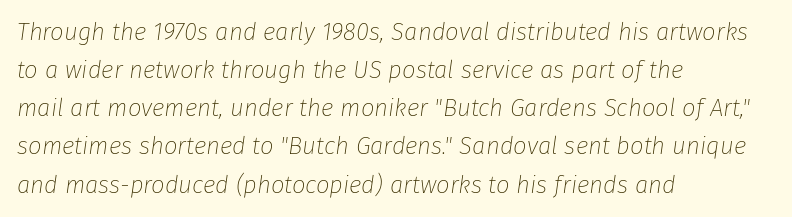
Q: Is the text bold? A: No.
Q: Is the text italic (slanted)? A: Yes, it leans right by about 8 degrees.
Q: Is the text underlined? A: No.
Q: How is the paragraph aligned? A: Left-aligned.
Q: Is the spacing between letters normal or unusually wide? A: Normal.
Q: Is the spacing between lines tight, normal or loose? A: Normal.
